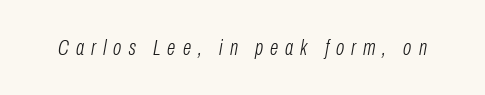
Q: Is the text bold? A: No.
Q: Is the text italic (slanted)? A: Yes, it leans right by about 10 degrees.
Q: Is the text underlined? A: No.
Q: Is the spacing between letters normal or unusually wide? A: Unusually wide.
